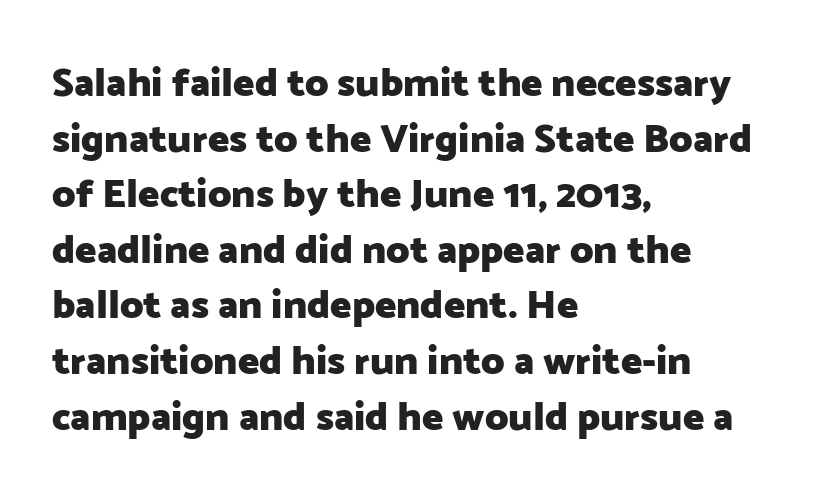
The image shows 40 px heavy sans-serif type, upright; set left-aligned, normal line spacing (1.39x), normal letter spacing, not underlined; low stroke contrast and a medium x-height.
